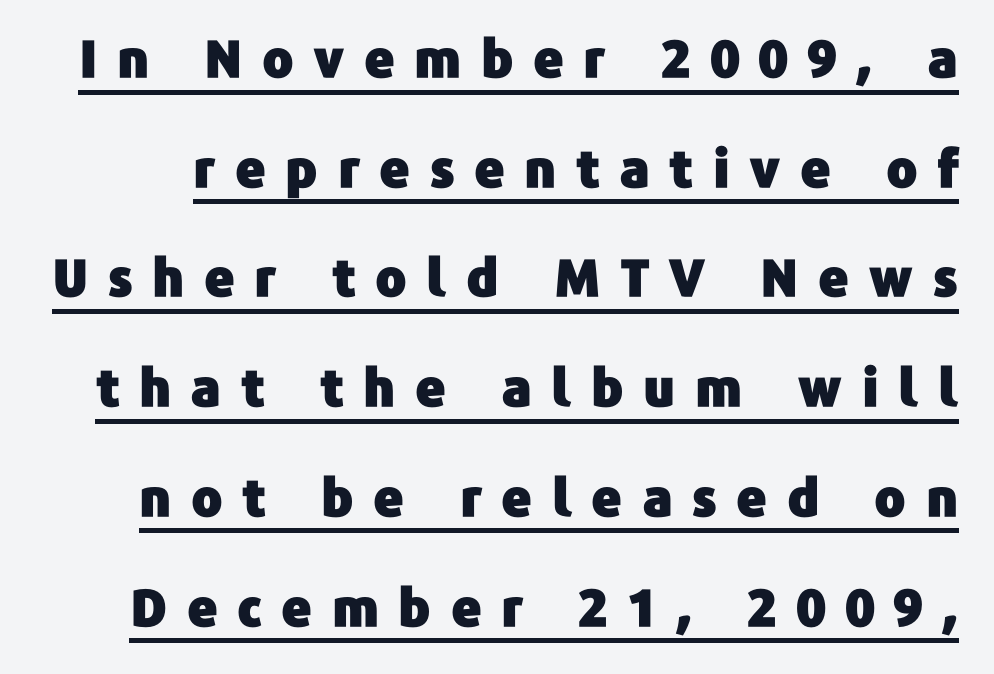
No feet cap the strokes, marking this as sans-serif type. A roman cut, with each character standing at attention. The passage shown is typed in a proportional face where columns would drift. The rendered words wear a rule along their underside.
